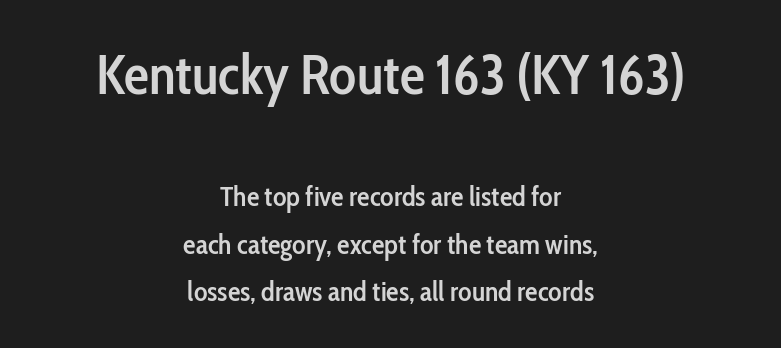
The image shows 56 px semibold, condensed sans-serif type, upright; set centered, normal line spacing (1.69x), normal letter spacing, not underlined; the first (top) block is 2.0x larger; low stroke contrast and a medium x-height.
